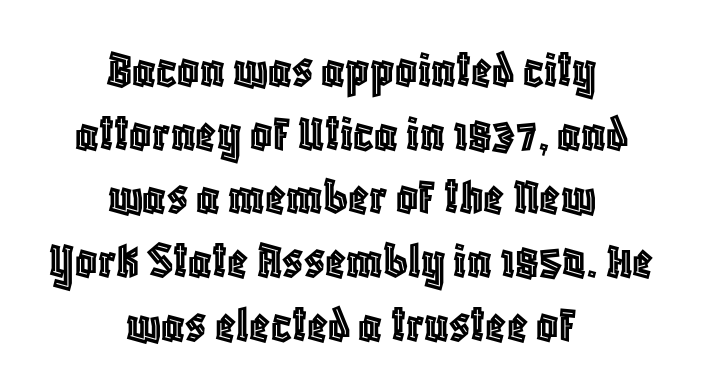
The image shows 54 px condensed type, upright; set centered, line spacing 1.18x, normal letter spacing, not underlined; a large x-height.
